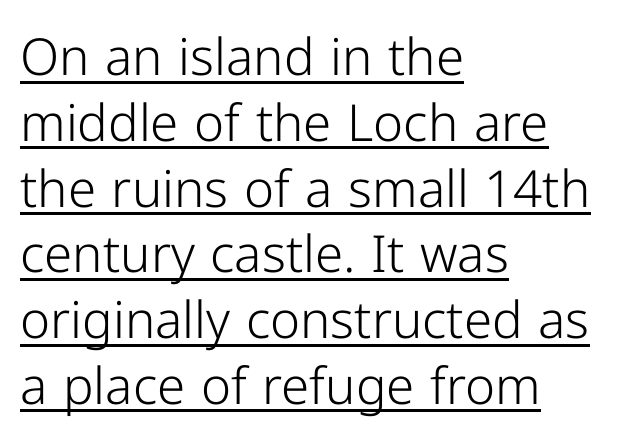
Decoration check: the copy is underlined. Short note: letters normally spaced. Does the type have serifs? No, each stem ends abruptly. Each new line begins a customary step beneath the previous one. The ragged edge is on the right, which tells us the setting is flush left.
